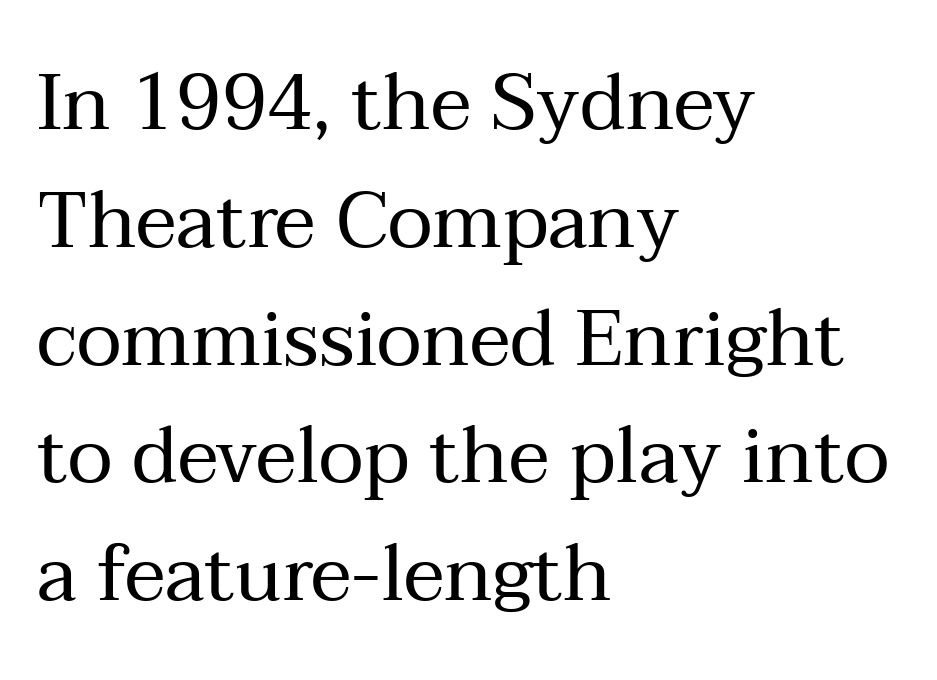
{"serif": "yes", "italic": "no", "bold": "no", "weight": "regular", "width": "normal", "stroke_contrast": "medium", "x_height": "medium", "monospaced": "no", "underline": "no", "align": "left", "line_spacing": "normal", "line_spacing_ratio": 1.51, "letter_spacing": "normal", "letter_spacing_em": 0.0, "glyph_px": 78}
